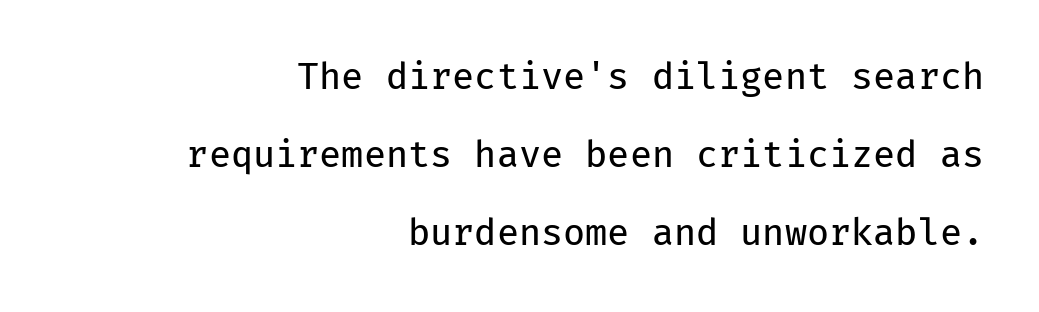
When letters stand straight like this, we call the style roman or upright. Each letter, wide or thin by design, is forced into the same width here. The passage is arranged like a letterhead date or caption credit — flush right. The glyphs in this specimen are sans serif.
